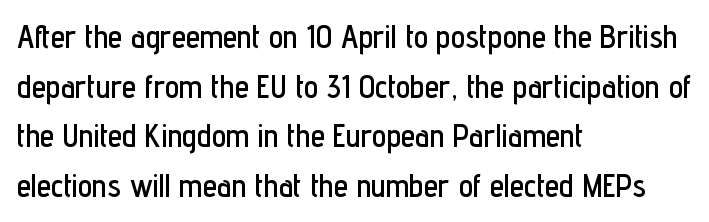
The letters stand straight up with perfectly vertical stems. A student would call this left alignment; a typographer would say flush left, rag right. Nobody drew a line under any word here. This sample has the flowing, uneven cadence of proportional lettering.
